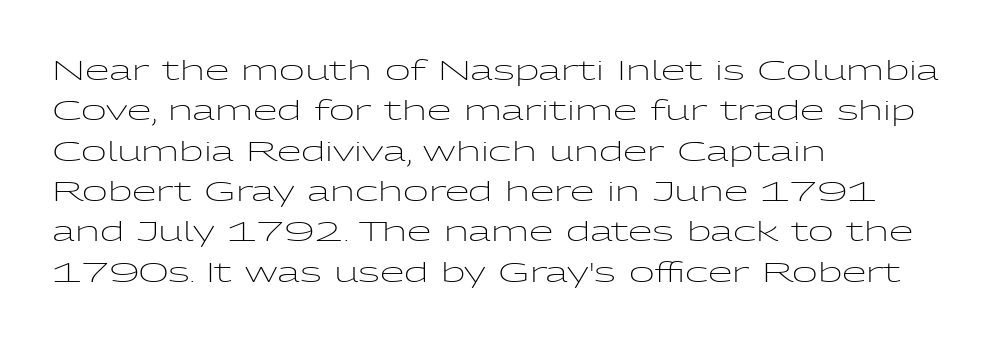
Q: Is the text bold? A: No.
Q: Is the text italic (slanted)? A: No, it is upright.
Q: Is the typeface a serif or a sans-serif typeface? A: Sans-serif.
Q: Is the text underlined? A: No.
Q: How is the paragraph aligned? A: Left-aligned.
Q: Is the spacing between letters normal or unusually wide? A: Normal.
Q: Is the spacing between lines tight, normal or loose? A: Normal.
Q: Width (condensed, normal, or wide)? A: Wide.
Q: Stroke contrast? A: Low.
Q: x-height? A: Medium.
Q: Monospaced? A: No.
